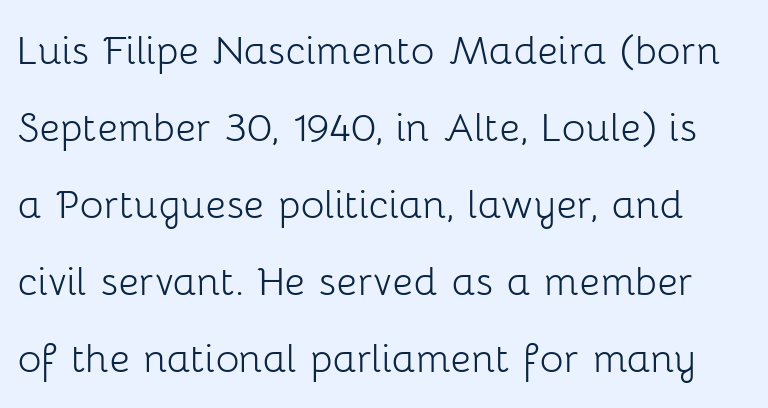
{"serif": "no", "italic": "no", "bold": "no", "weight": "light", "width": "normal", "stroke_contrast": "low", "x_height": "medium", "monospaced": "no", "underline": "no", "line_spacing": "normal", "line_spacing_ratio": 1.54, "letter_spacing": "normal", "letter_spacing_em": 0.0, "glyph_px": 50}
